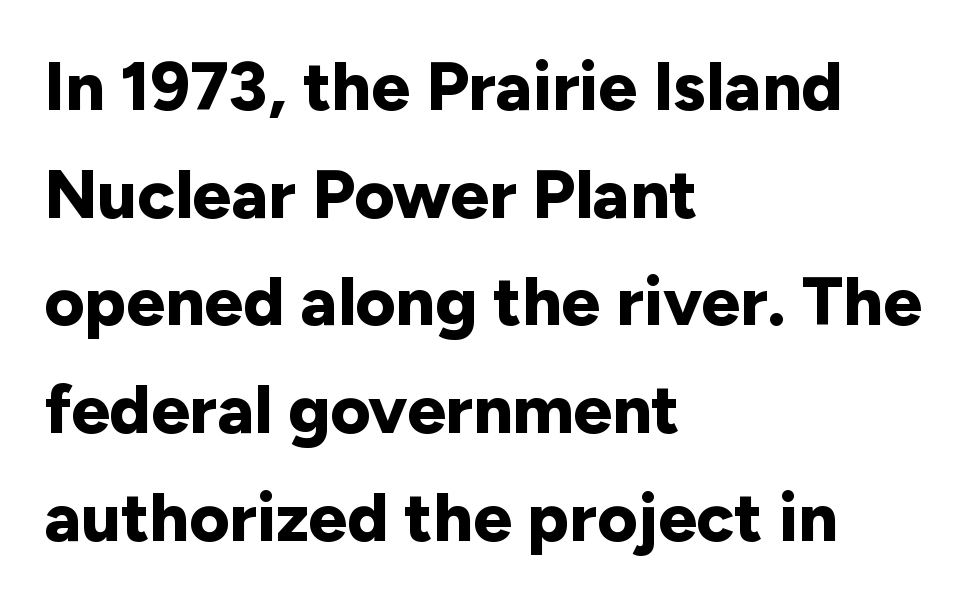
The image shows 69 px bold sans-serif type, upright; set left-aligned, normal line spacing (1.56x), normal letter spacing, not underlined; low stroke contrast and a medium x-height.
